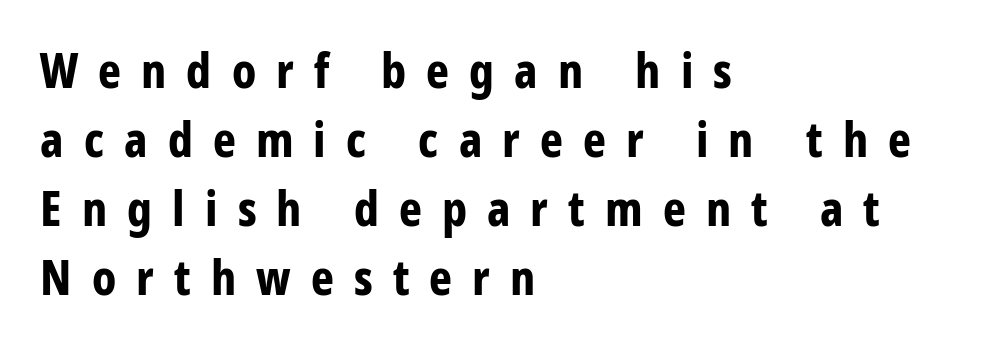
Q: Is the text bold? A: Yes.
Q: Is the text italic (slanted)? A: No, it is upright.
Q: Is the typeface a serif or a sans-serif typeface? A: Sans-serif.
Q: Is the text underlined? A: No.
Q: How is the paragraph aligned? A: Left-aligned.
Q: Is the spacing between letters normal or unusually wide? A: Unusually wide.
Q: Is the spacing between lines tight, normal or loose? A: Normal.
Q: Width (condensed, normal, or wide)? A: Condensed.
Q: Stroke contrast? A: Low.
Q: x-height? A: Large.
Q: Monospaced? A: No.
